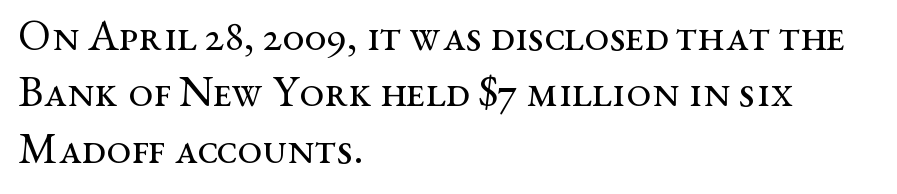
{"serif": "yes", "italic": "no", "bold": "no", "weight": "regular", "width": "wide", "stroke_contrast": "medium", "x_height": "medium", "monospaced": "no", "underline": "no", "align": "left", "line_spacing": "normal", "line_spacing_ratio": 1.28, "letter_spacing": "normal", "letter_spacing_em": 0.0, "glyph_px": 44}
